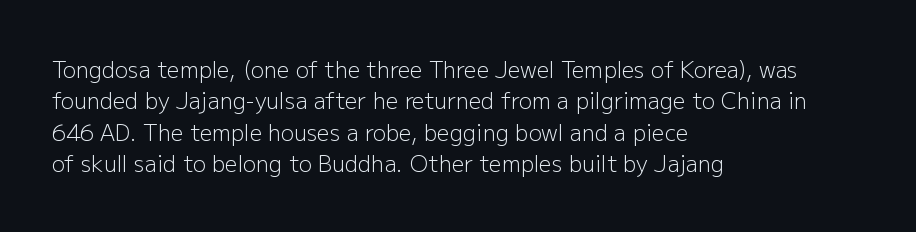
The line-height multiplier appears to be the usual default. The ragged edge is on the right, which tells us the setting is flush left. A typesetter would mark this as roman, not italic. This sample uses plain, unmodified letter spacing. No letter is thick-stroked: the sample isn't bold.
